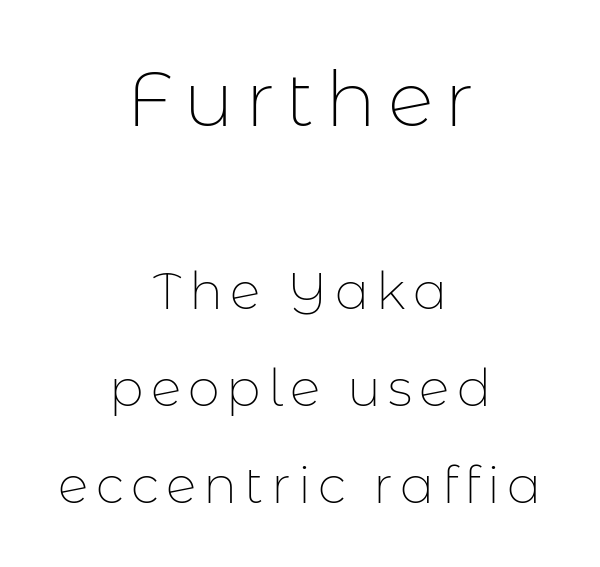
In terms of posture, this sample is upright. Are there feet on the stems? There aren't — it's a sans. The string is rendered with underlining switched off. The passage shown is typed in a proportional face where columns would drift. Weight: regular or lighter. The rendering positions every line midway between the sides.
